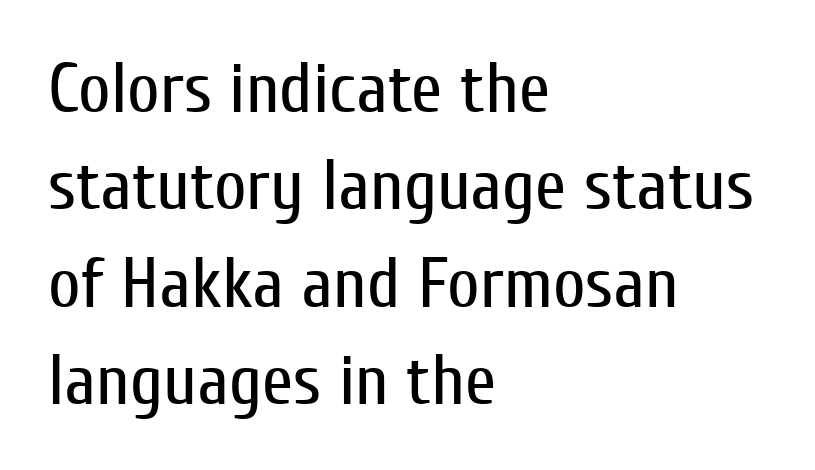
The passage shown is typeset with a sans-serif family. The strokes are not fattened; the text isn't bold. Check the space under the baseline: it is left empty. Note the varied advance widths — an 'i' is clearly narrower than an 'm'. Teacher's note: observe the even left margin — that is flush-left alignment.
